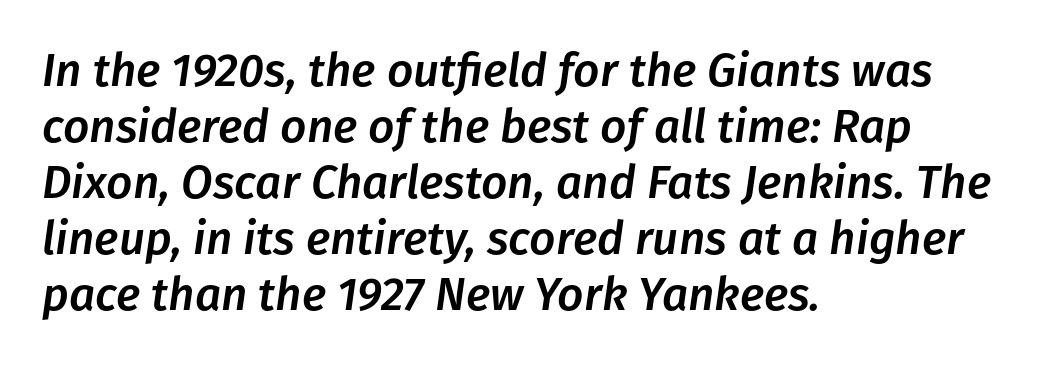
The image shows 46 px text type, italic (leaning right); set left-aligned, line spacing 1.22x, normal letter spacing, not underlined; low stroke contrast and a medium x-height.
